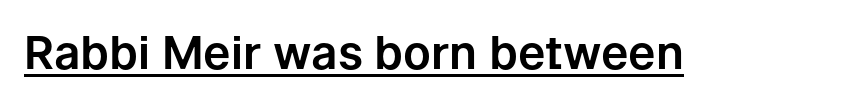
{"serif": "no", "italic": "no", "width": "normal", "stroke_contrast": "low", "x_height": "medium", "monospaced": "no", "underline": "yes", "letter_spacing": "normal", "letter_spacing_em": 0.0, "glyph_px": 46}
